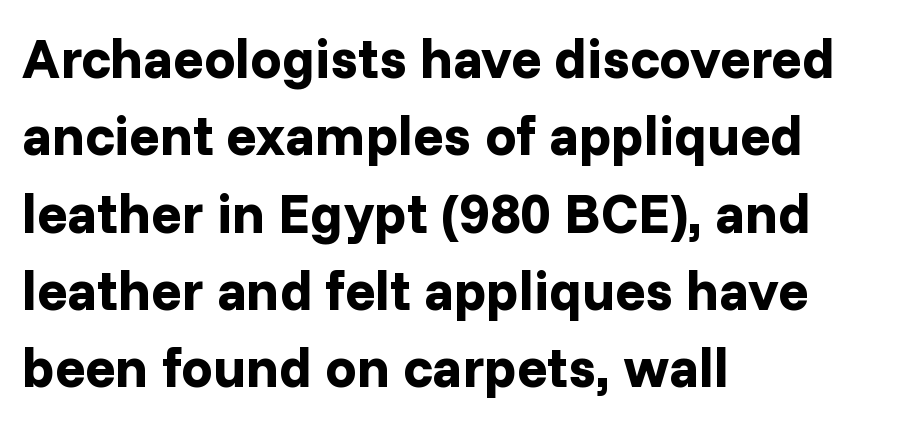
Letterform terminals end flat and unadorned throughout the passage. There is no visible air inserted between adjacent glyphs. No italicization has been applied; the sample stays upright. Summary of vertical rhythm: regular, with standard interline spacing. Check the space under the baseline: it is left empty.
